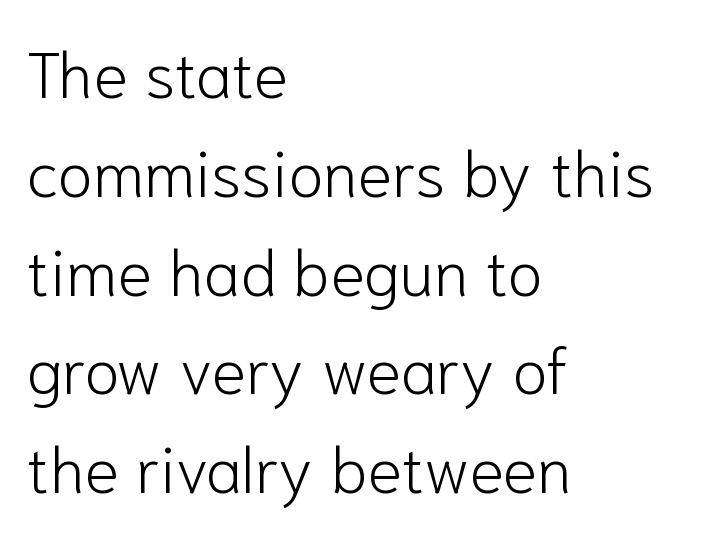
The image shows 65 px light sans-serif type, upright; set left-aligned, normal line spacing (1.52x), normal letter spacing, not underlined; low stroke contrast and a medium x-height.
